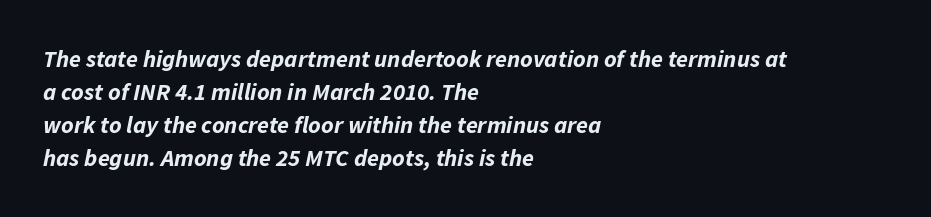
Notice how the passage keeps a crisp vertical edge on the left only. Every character sits at an angle, as italics do. Notice how descenders clear the ascenders below comfortably — that's standard leading. Heft: maximum for text — a bold.
